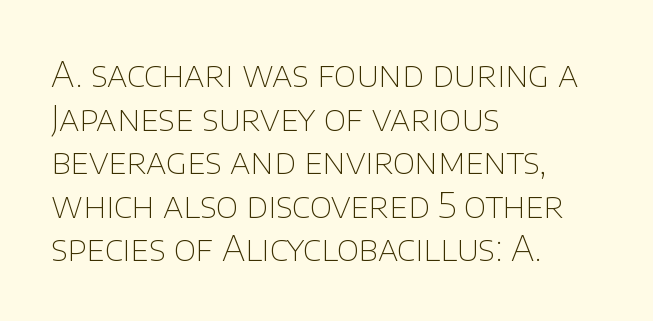
Q: Is the text bold? A: No.
Q: Is the text italic (slanted)? A: No, it is upright.
Q: Is the typeface a serif or a sans-serif typeface? A: Sans-serif.
Q: Is the text underlined? A: No.
Q: How is the paragraph aligned? A: Left-aligned.
Q: Is the spacing between letters normal or unusually wide? A: Normal.
Q: Is the spacing between lines tight, normal or loose? A: Normal.
Q: Width (condensed, normal, or wide)? A: Normal.
Q: Stroke contrast? A: Low.
Q: x-height? A: Large.
Q: Monospaced? A: No.
